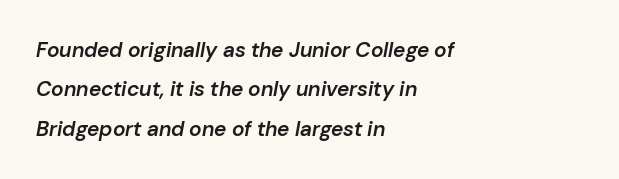
Is the block centered? No — it sits flush against the left margin. Plain, unruled lines of type. The passage shown leans; its letterforms are oblique. Emphasis by weight is partial: semibold. A typesetter would call this zero additional tracking.
